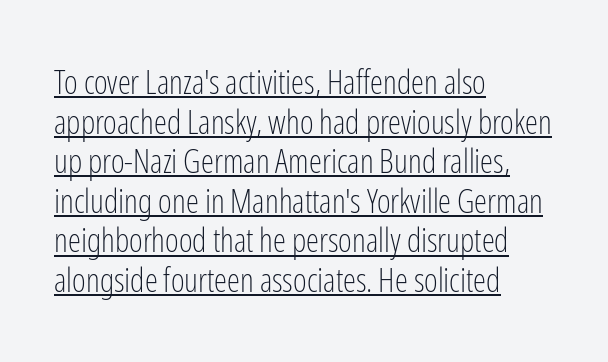
In terms of letterform style, serifs are entirely absent. Emphasis is given by a line drawn under the lettering. No heavy texture on the line: the type isn't bold. Layout note: lines flush left. What stands out about the letter spacing? Nothing — it is the standard amount.
